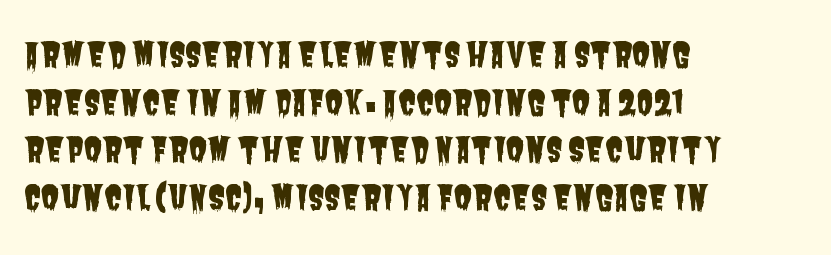
Spacing verdict: proportional, widths tailored to each character. These lines stack with their left ends in a neat column. A normal amount of white space separates one row of letters from the next. Each word holds together tightly as a unit, with standard inter-letter gaps.
